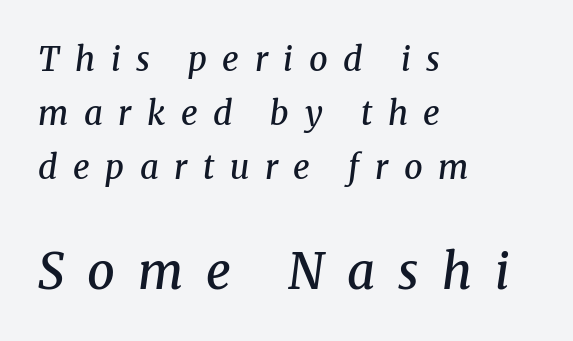
{"serif": "yes", "italic": "yes", "lean": "right", "slant_degrees": 8, "bold": "semi", "weight": "semibold", "width": "normal", "stroke_contrast": "medium", "x_height": "medium", "monospaced": "no", "underline": "no", "align": "left", "line_spacing": "normal", "line_spacing_ratio": 1.64, "letter_spacing": "wide", "letter_spacing_em": 0.47, "larger_block": "second", "size_ratio": 1.48, "glyph_px": 49}
